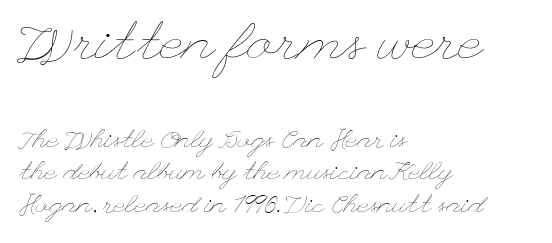
The image shows 53 px thin, wide type; set left-aligned, line spacing 1.24x, normal letter spacing, not underlined; the first (top) block is 2.04x larger; low stroke contrast and a small x-height.
